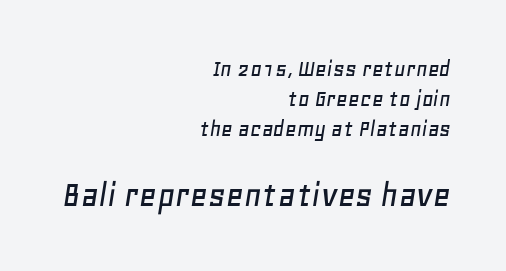
A typesetter would call this proportional, since set widths differ per character. Does the bottom block carry the larger type? Yes, it does. In CSS terms this would be text-align: right. Each row of text sits above clean, open space. The letterforms sit shoulder to shoulder at normal distance. When letters slant like this, we call the style italic.
